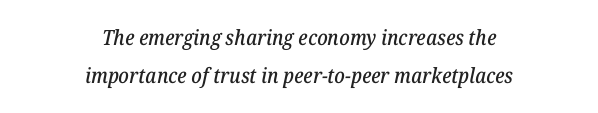
Q: Is the text italic (slanted)? A: Yes, it leans right by about 12 degrees.
Q: Is the text underlined? A: No.
Q: How is the paragraph aligned? A: Centered.
Q: Is the spacing between letters normal or unusually wide? A: Normal.
